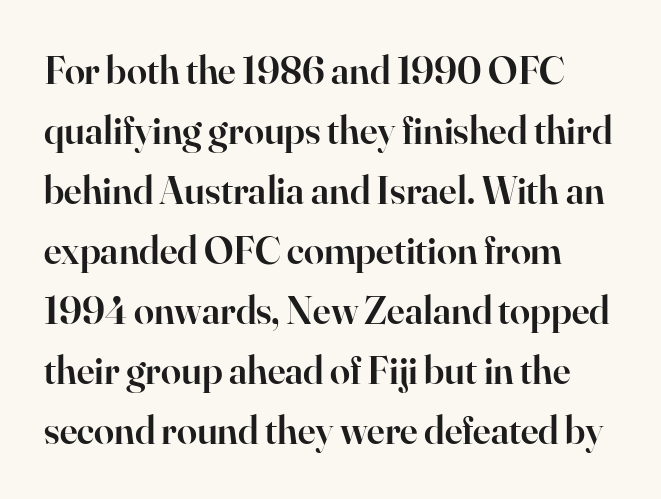
Emphasis by weight is partial: semibold. Successive baselines arrive at the customary interval. Italic: no, the glyphs are upright roman. The tracking reads as untouched default to a designer's eye. The passage shown is typeset with a serif family. A clean baseline with only descenders dipping below it.
